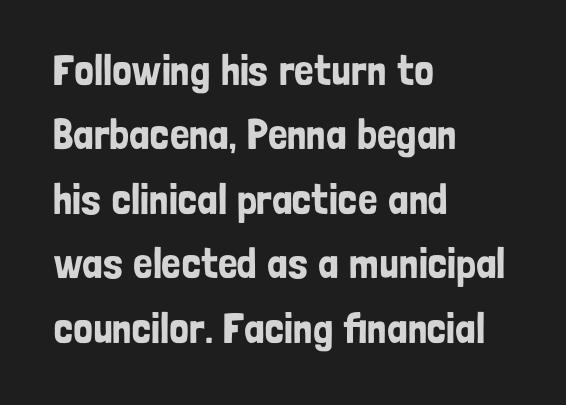
Q: Is the text italic (slanted)? A: No, it is upright.
Q: Is the typeface a serif or a sans-serif typeface? A: Sans-serif.
Q: Is the text underlined? A: No.
Q: How is the paragraph aligned? A: Left-aligned.
Q: Is the spacing between letters normal or unusually wide? A: Normal.
Q: Is the spacing between lines tight, normal or loose? A: Normal.
Q: Width (condensed, normal, or wide)? A: Condensed.
Q: Stroke contrast? A: Low.
Q: x-height? A: Medium.
Q: Monospaced? A: No.
